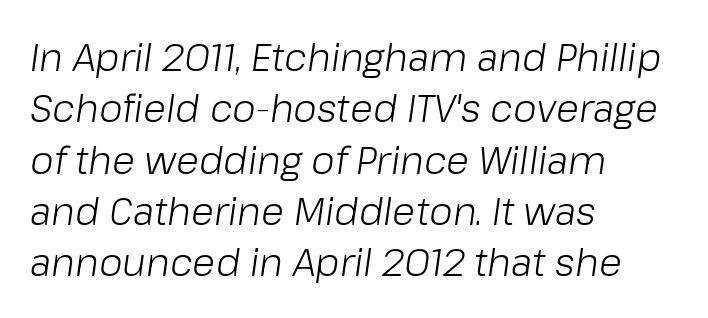
Q: Is the text bold? A: No.
Q: Is the text italic (slanted)? A: Yes, it leans right by about 8 degrees.
Q: Is the text underlined? A: No.
Q: How is the paragraph aligned? A: Left-aligned.
Q: Is the spacing between letters normal or unusually wide? A: Normal.
Q: Is the spacing between lines tight, normal or loose? A: Normal.
Q: Width (condensed, normal, or wide)? A: Normal.
Q: Stroke contrast? A: Low.
Q: x-height? A: Medium.
Q: Monospaced? A: No.
